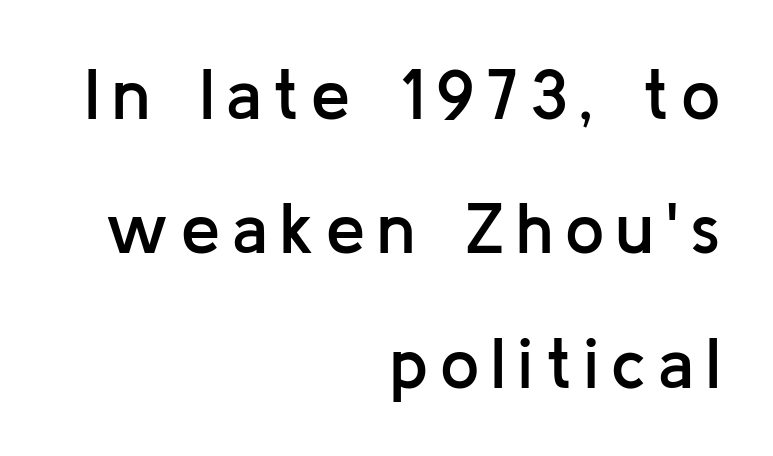
Q: Is the text bold? A: Semi-bold.
Q: Is the text italic (slanted)? A: No, it is upright.
Q: Is the typeface a serif or a sans-serif typeface? A: Sans-serif.
Q: Is the text underlined? A: No.
Q: How is the paragraph aligned? A: Right-aligned.
Q: Is the spacing between lines tight, normal or loose? A: Loose.
Q: Width (condensed, normal, or wide)? A: Normal.
Q: Stroke contrast? A: Low.
Q: x-height? A: Medium.
Q: Monospaced? A: No.
